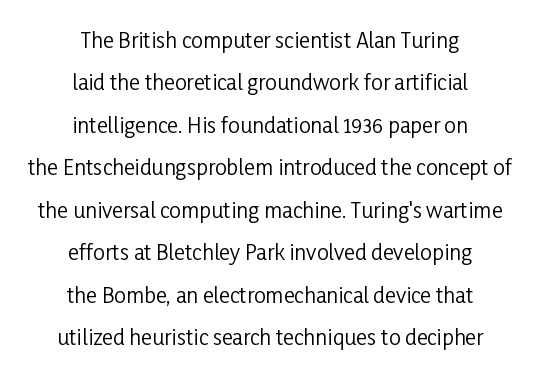
Any mark beneath the type? The region is blank. These glyphs show unthickened strokes, regular width or finer. Horizontal alignment here is central, giving a formal, balanced look. The lettering holds an erect, upright posture throughout. Leading: increased. Compared with typical body copy, the letter spacing here is the same.
